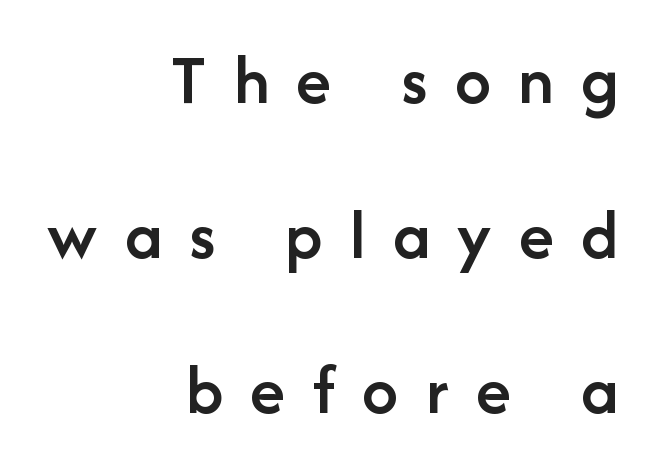
The image shows 72 px semibold sans-serif type, upright; set right-aligned, loose line spacing (2.15x), unusually wide letter spacing (+0.38 em), not underlined; low stroke contrast and a medium x-height.
